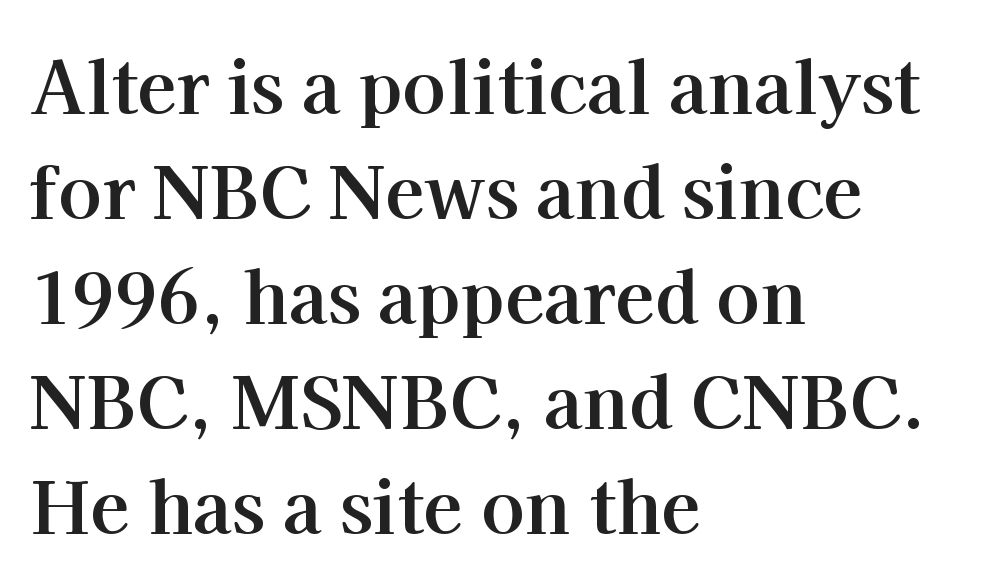
Look at the stroke-to-counter ratio: heavy, a bold. The strip under each line holds only bare page. Tracking here is standard; glyphs follow each other at the usual distance. Quick note: interline space is typical. Old-style or modern, the face here clearly has serifs.
